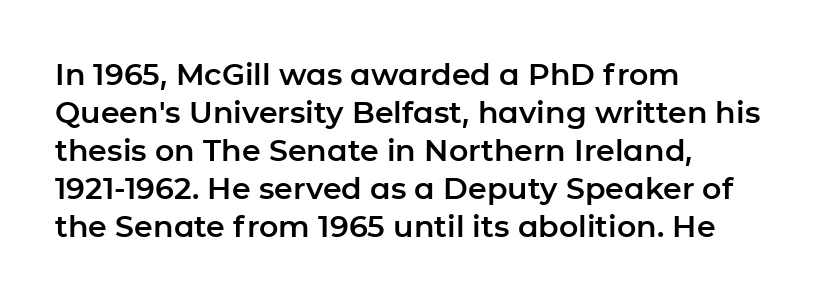
Is the letter spacing exaggerated? No — it looks like the ordinary default. The text block is weighted toward the left margin, trailing off unevenly rightward. Check where the strokes stop: nothing finishes them off — pure sans. If you drew a line through each stem, it would be perfectly vertical. Here the designer chose a conventional face with non-uniform glyph widths. Descenders are the only things crossing below the line.
